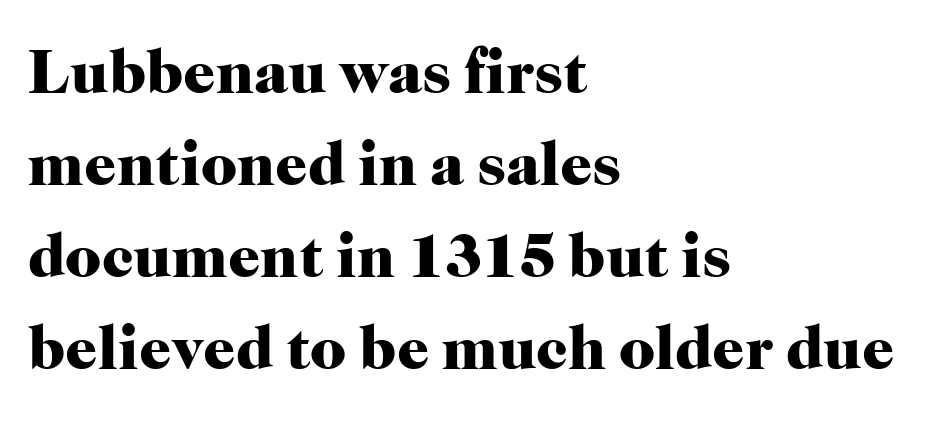
Q: Is the text bold? A: Yes.
Q: Is the text italic (slanted)? A: No, it is upright.
Q: Is the typeface a serif or a sans-serif typeface? A: Serif.
Q: Is the text underlined? A: No.
Q: How is the paragraph aligned? A: Left-aligned.
Q: Is the spacing between letters normal or unusually wide? A: Normal.
Q: Is the spacing between lines tight, normal or loose? A: Normal.
Q: Width (condensed, normal, or wide)? A: Normal.
Q: Stroke contrast? A: High.
Q: x-height? A: Medium.
Q: Monospaced? A: No.
